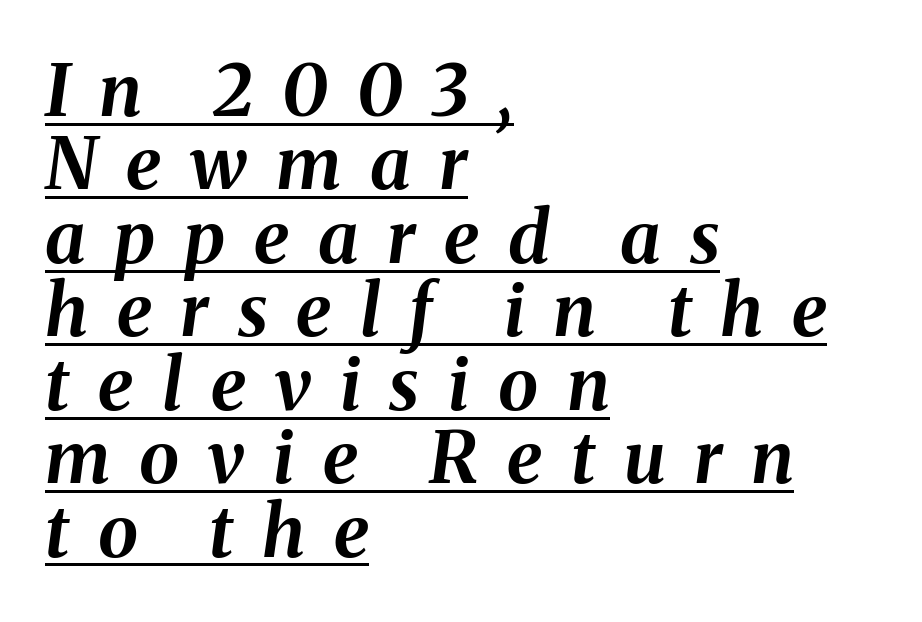
{"italic": "yes", "lean": "right", "slant_degrees": 8, "bold": "yes", "weight": "bold", "width": "normal", "stroke_contrast": "medium", "x_height": "medium", "monospaced": "no", "underline": "yes", "align": "left", "line_spacing": "tight", "line_spacing_ratio": 1.02, "letter_spacing": "wide", "letter_spacing_em": 0.4, "glyph_px": 72}
